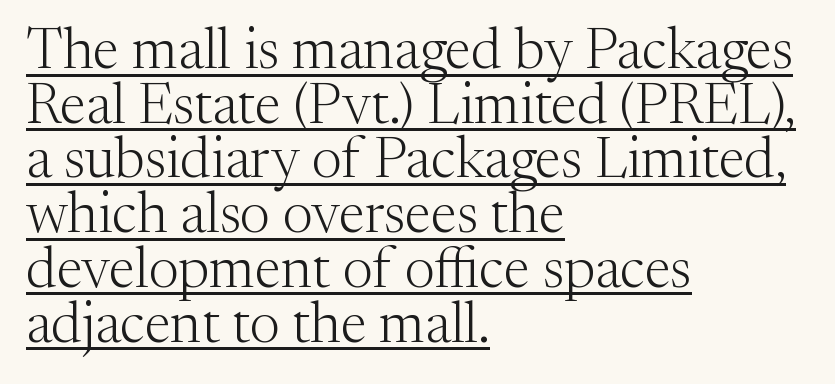
Q: Is the text bold? A: No.
Q: Is the text italic (slanted)? A: No, it is upright.
Q: Is the typeface a serif or a sans-serif typeface? A: Serif.
Q: Is the text underlined? A: Yes.
Q: How is the paragraph aligned? A: Left-aligned.
Q: Is the spacing between letters normal or unusually wide? A: Normal.
Q: Is the spacing between lines tight, normal or loose? A: Tight.
Q: Width (condensed, normal, or wide)? A: Normal.
Q: Stroke contrast? A: Medium.
Q: x-height? A: Medium.
Q: Monospaced? A: No.
